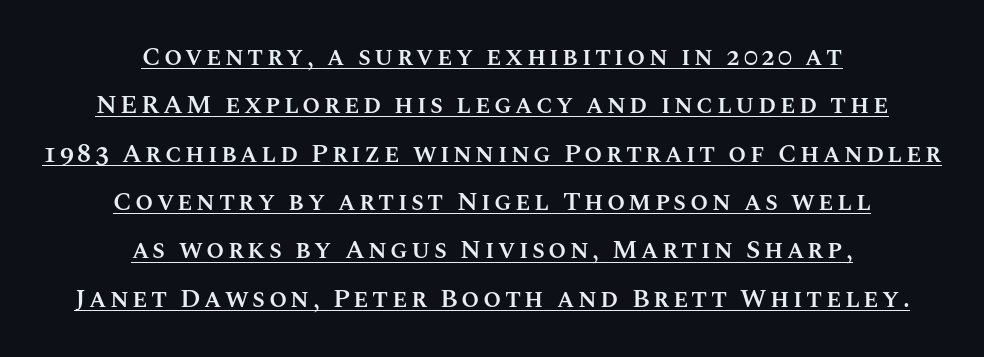
The image shows 26 px text type, upright; set centered, line spacing 1.86x, underlined.
